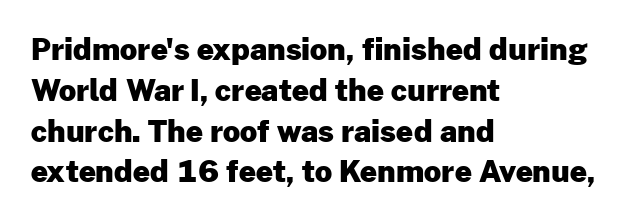
Q: Is the text bold? A: Yes.
Q: Is the text italic (slanted)? A: No, it is upright.
Q: Is the typeface a serif or a sans-serif typeface? A: Sans-serif.
Q: Is the text underlined? A: No.
Q: How is the paragraph aligned? A: Left-aligned.
Q: Is the spacing between letters normal or unusually wide? A: Normal.
Q: Is the spacing between lines tight, normal or loose? A: Normal.
Q: Width (condensed, normal, or wide)? A: Normal.
Q: Stroke contrast? A: Low.
Q: x-height? A: Medium.
Q: Monospaced? A: No.
